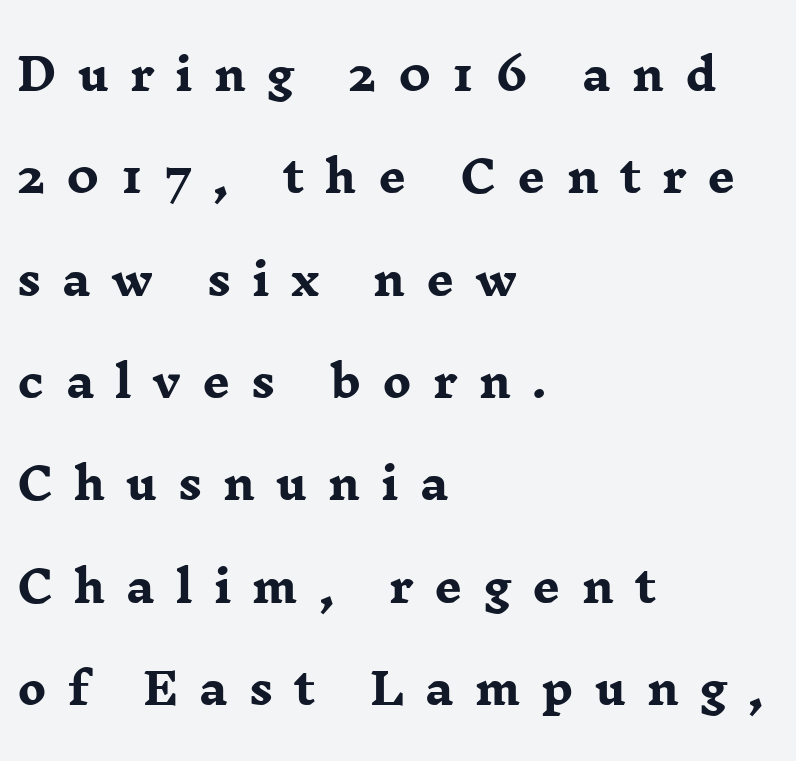
{"serif": "yes", "italic": "no", "bold": "yes", "weight": "heavy", "width": "wide", "stroke_contrast": "low", "x_height": "medium", "monospaced": "no", "underline": "no", "align": "left", "line_spacing": "loose", "line_spacing_ratio": 2.38, "letter_spacing": "wide", "letter_spacing_em": 0.49, "glyph_px": 43}
